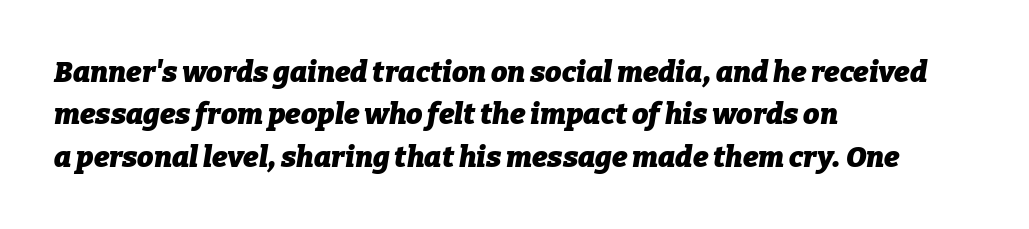
Proportional: the letters do not fall into vertical columns. The designer left line spacing at the default. Short and long lines alike share a common starting point at left. Between one letter and the next there's only the usual sliver of space.
